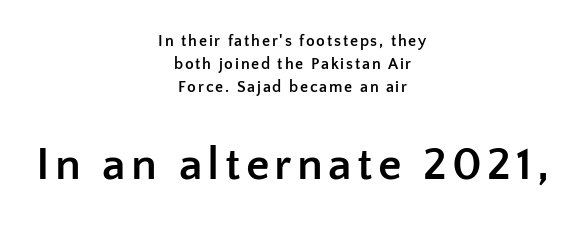
{"serif": "no", "italic": "no", "bold": "yes", "weight": "semibold", "width": "normal", "stroke_contrast": "low", "x_height": "medium", "monospaced": "no", "underline": "no", "align": "center", "line_spacing": "normal", "line_spacing_ratio": 1.45, "larger_block": "second", "size_ratio": 2.94, "glyph_px": 47}
